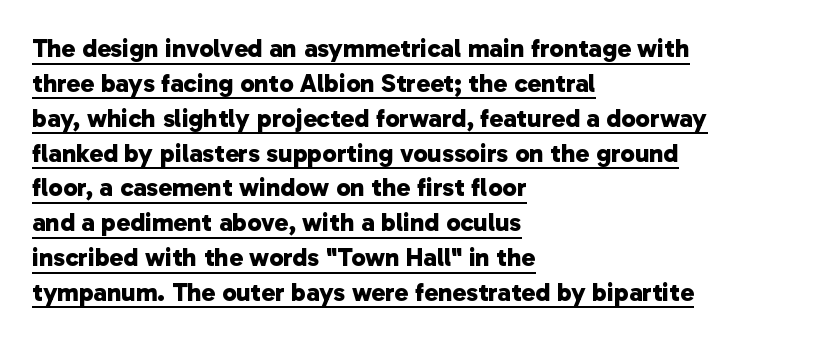
The image shows 26 px bold type; set left-aligned, normal line spacing (1.34x), normal letter spacing, underlined.
